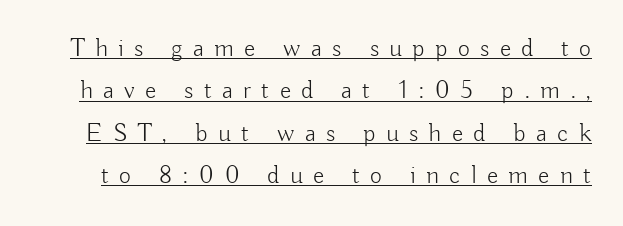
The image shows 26 px text type, upright; set normal line spacing (1.63x), unusually wide letter spacing (+0.4 em), underlined.
